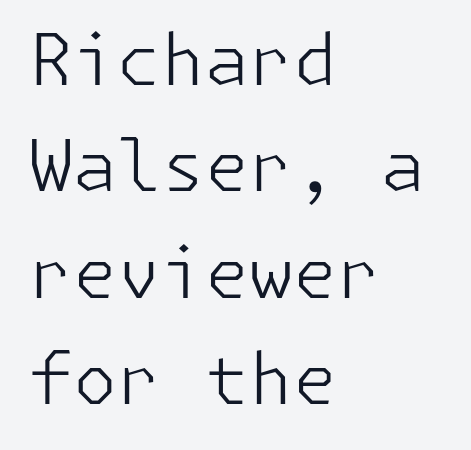
The image shows 71 px light sans-serif type, upright; set left-aligned, normal line spacing (1.5x), normal letter spacing, not underlined; low stroke contrast and a medium x-height.
